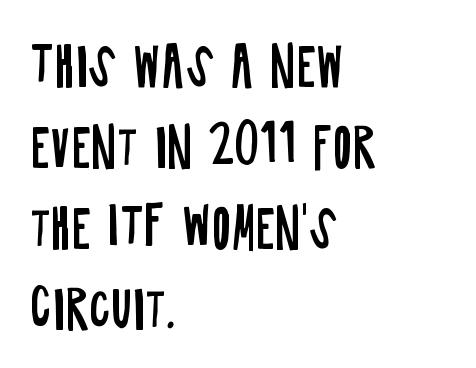
The image shows 53 px regular-weight, condensed sans-serif type, upright; set left-aligned, normal line spacing (1.53x), normal letter spacing, not underlined; low stroke contrast and a large x-height.
